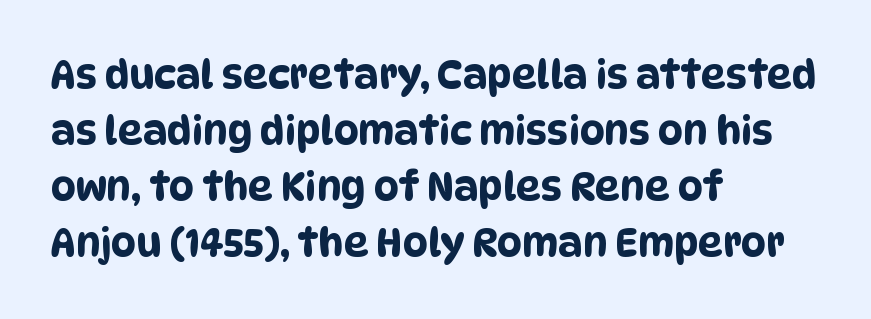
The image shows 39 px condensed sans-serif type; set left-aligned, normal line spacing (1.44x), normal letter spacing, not underlined; low stroke contrast and a large x-height.
